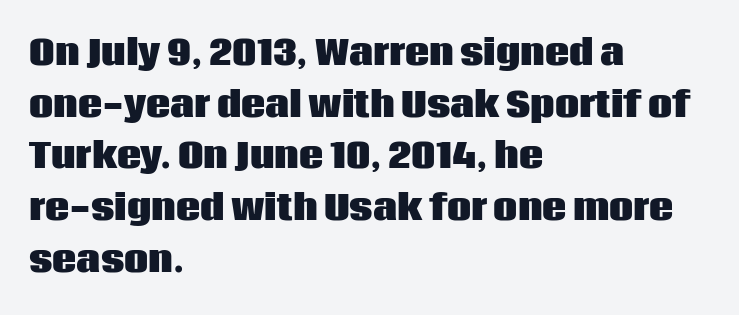
Summary of vertical rhythm: regular, with standard interline spacing. Descenders hang freely into open space. What kind of face is this? One without serifs — a sans. Words appear dense and cohesive because spacing is normal.
